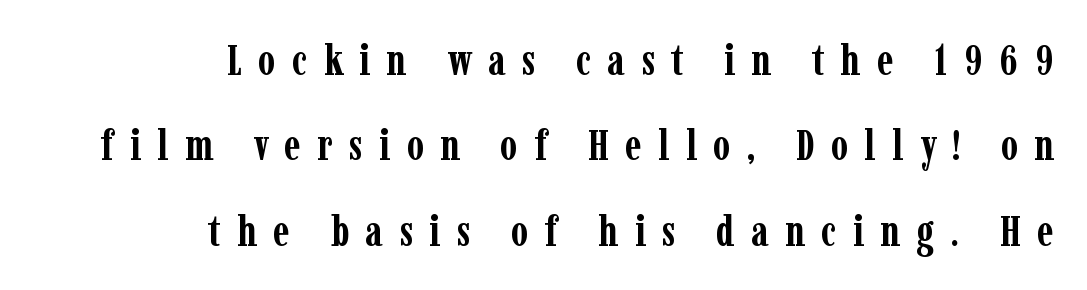
Q: Is the text bold? A: Yes.
Q: Is the text italic (slanted)? A: No, it is upright.
Q: Is the typeface a serif or a sans-serif typeface? A: Serif.
Q: Is the text underlined? A: No.
Q: How is the paragraph aligned? A: Right-aligned.
Q: Is the spacing between letters normal or unusually wide? A: Unusually wide.
Q: Is the spacing between lines tight, normal or loose? A: Loose.
Q: Width (condensed, normal, or wide)? A: Condensed.
Q: Stroke contrast? A: Low.
Q: x-height? A: Medium.
Q: Monospaced? A: No.
